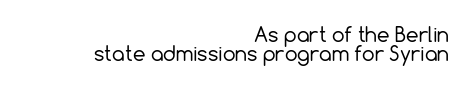
The image shows 20 px text type, upright; set right-aligned, tight line spacing (0.97x), normal letter spacing, not underlined.
